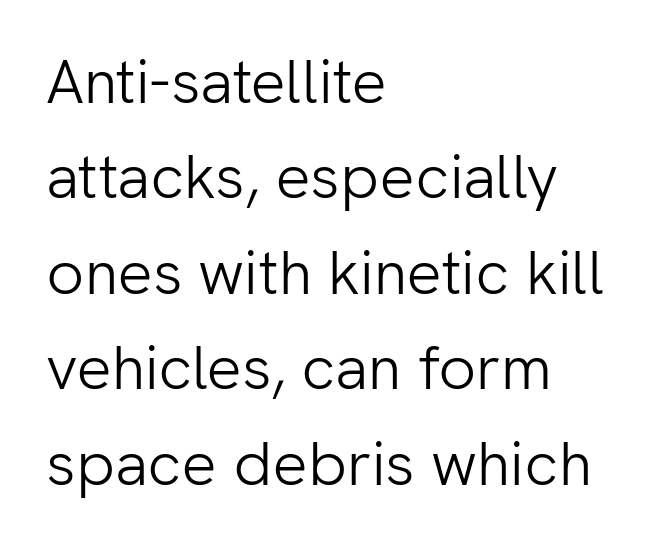
The image shows 62 px light sans-serif type, upright; set left-aligned, normal line spacing (1.54x), normal letter spacing, not underlined; low stroke contrast and a medium x-height.
